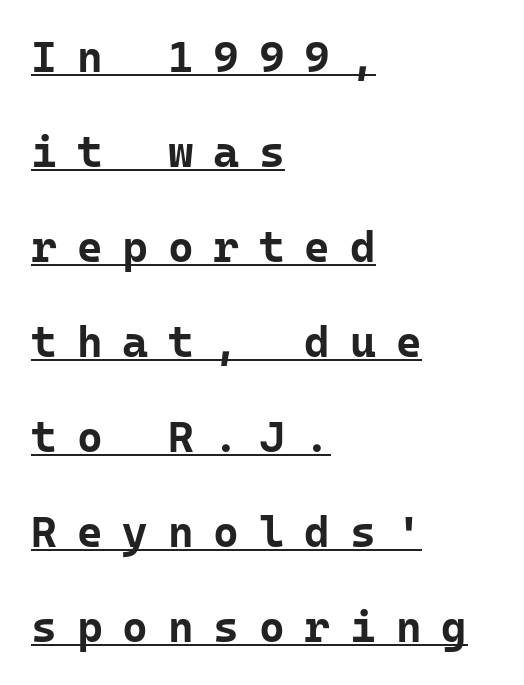
Q: Is the text bold? A: Yes.
Q: Is the text italic (slanted)? A: No, it is upright.
Q: Is the typeface a serif or a sans-serif typeface? A: Sans-serif.
Q: Is the text underlined? A: Yes.
Q: How is the paragraph aligned? A: Left-aligned.
Q: Is the spacing between letters normal or unusually wide? A: Unusually wide.
Q: Is the spacing between lines tight, normal or loose? A: Loose.
Q: Width (condensed, normal, or wide)? A: Normal.
Q: Stroke contrast? A: Low.
Q: x-height? A: Medium.
Q: Monospaced? A: Yes.
